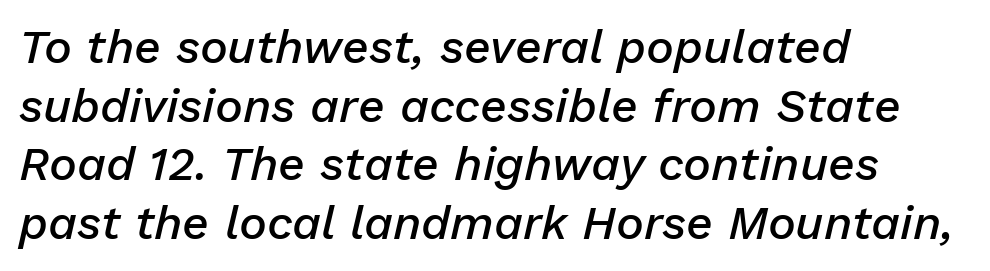
The image shows 47 px semibold type, italic (leaning right); set left-aligned, normal line spacing (1.25x), normal letter spacing, not underlined; low stroke contrast and a medium x-height.
